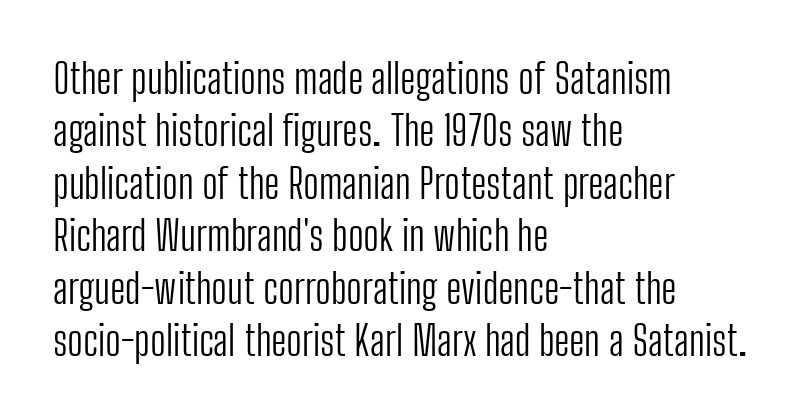
Casual observation: everything's shoved over to the left. Heaviness? Minimal to ordinary, like unemphasized prose. In terms of letterform style, serifs are entirely absent. The strip under each line holds only bare page.
